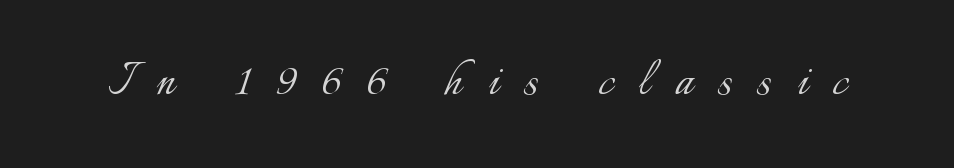
{"bold": "no", "weight": "light", "width": "normal", "stroke_contrast": "low", "x_height": "small", "monospaced": "no", "underline": "no", "letter_spacing": "wide", "letter_spacing_em": 0.44, "glyph_px": 58}
